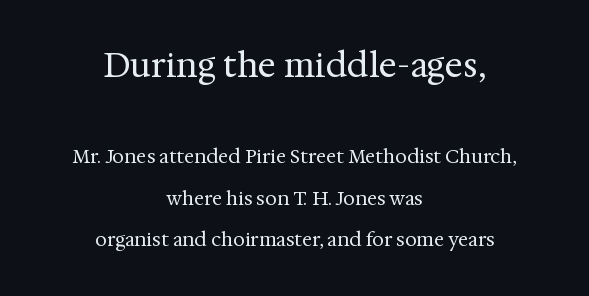
Compared with a flush-left layout, this one balances lines on the center instead. The type is set solid horizontally, with unmodified tracking. Students, observe: this is what heavily led, spacious text looks like. Here the designer chose a conventional face with non-uniform glyph widths. Larger block? The one above; the one below is distinctly smaller.
